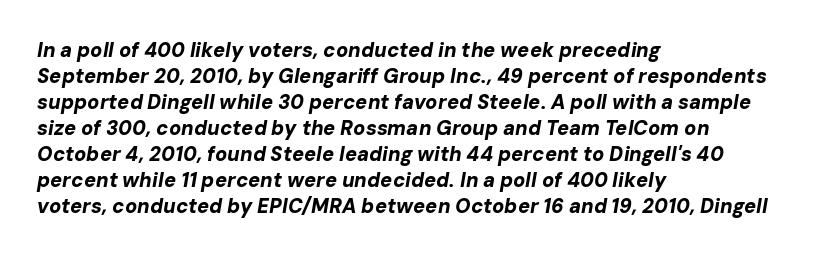
The image shows 20 px bold type, italic (leaning right); set left-aligned, normal line spacing (1.3x), normal letter spacing, not underlined.
